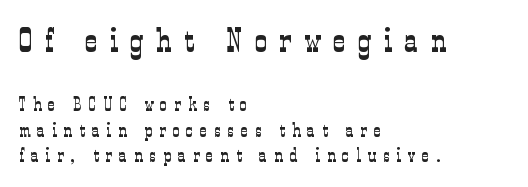
Q: Is the text bold? A: No.
Q: Is the text italic (slanted)? A: No, it is upright.
Q: Is the typeface a serif or a sans-serif typeface? A: Serif.
Q: Is the text underlined? A: No.
Q: How is the paragraph aligned? A: Left-aligned.
Q: Is the spacing between letters normal or unusually wide? A: Unusually wide.
Q: Is the spacing between lines tight, normal or loose? A: Normal.
Q: Which block of text is set in a larger size, the first (top) or the second (bottom)? A: The first (top) one.
Q: Width (condensed, normal, or wide)? A: Condensed.
Q: Stroke contrast? A: Low.
Q: x-height? A: Medium.
Q: Monospaced? A: No.
